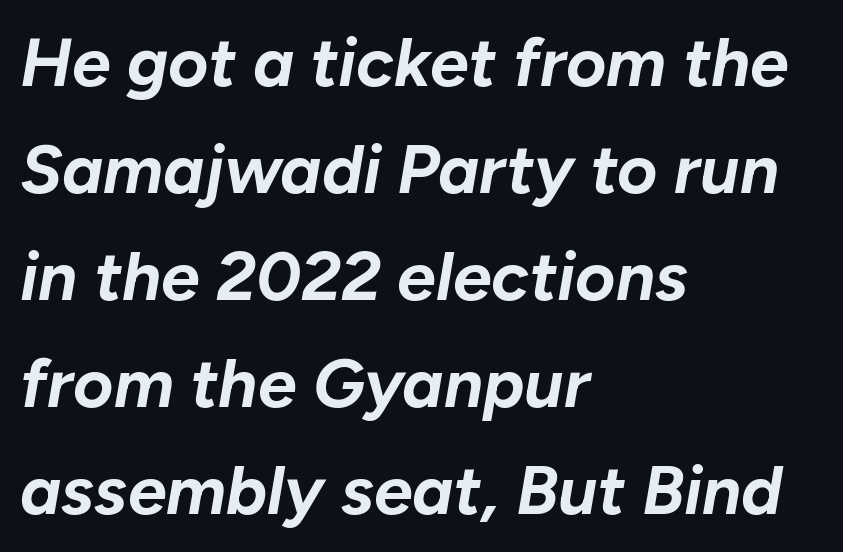
The image shows 69 px bold type, italic (leaning right); set left-aligned, normal line spacing (1.55x), normal letter spacing, not underlined; low stroke contrast and a medium x-height.
